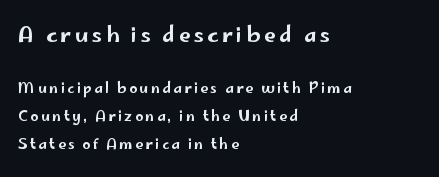
The image shows 21 px text type, upright; set left-aligned, loose line spacing (2.01x), not underlined; the first (top) block is 1.5x larger.
